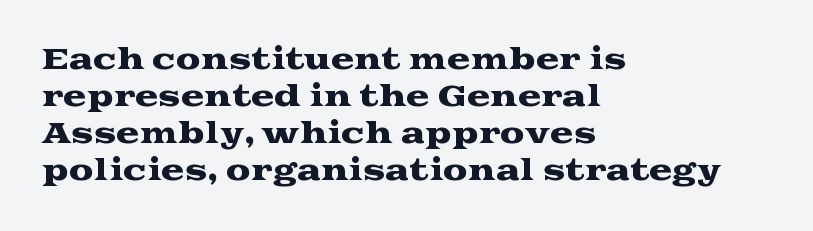
A typesetter would call this proportional, since set widths differ per character. This sample uses an upright cut, with every glyph sitting square on the baseline. How would I describe the line gaps? Plain and ordinary. The space directly below the letters is spotless. The letters sit at their default tracking, neither squeezed nor spread. The lines are quadded left.
